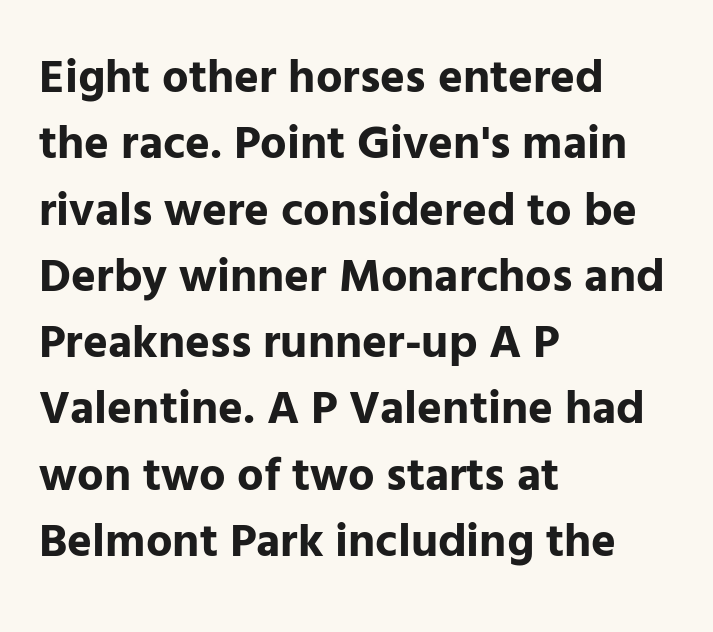
The image shows 47 px bold sans-serif type, upright; set left-aligned, normal line spacing (1.41x), normal letter spacing, not underlined; low stroke contrast and a medium x-height.
